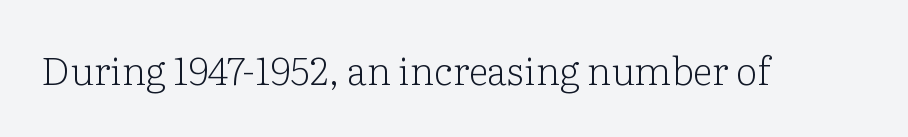
The image shows 39 px light serif type, upright; set normal letter spacing, not underlined; low stroke contrast and a medium x-height.
